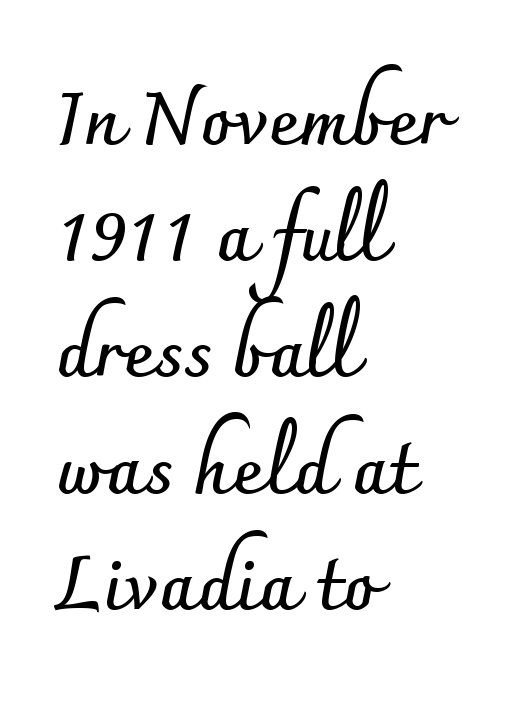
Q: Is the text bold? A: Yes.
Q: Is the text italic (slanted)? A: Yes.
Q: Is the typeface a serif or a sans-serif typeface? A: Sans-serif.
Q: Is the text underlined? A: No.
Q: How is the paragraph aligned? A: Left-aligned.
Q: Is the spacing between letters normal or unusually wide? A: Normal.
Q: Is the spacing between lines tight, normal or loose? A: Normal.
Q: Width (condensed, normal, or wide)? A: Normal.
Q: Stroke contrast? A: Low.
Q: x-height? A: Small.
Q: Monospaced? A: No.
